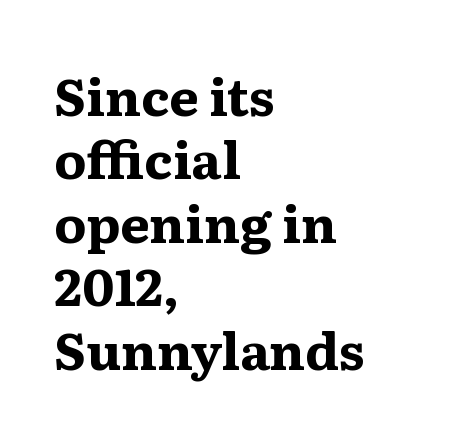
{"serif": "yes", "italic": "no", "bold": "yes", "weight": "bold", "width": "wide", "stroke_contrast": "medium", "x_height": "medium", "monospaced": "no", "underline": "no", "align": "left", "line_spacing_ratio": 1.22, "letter_spacing": "normal", "letter_spacing_em": 0.0, "glyph_px": 52}
